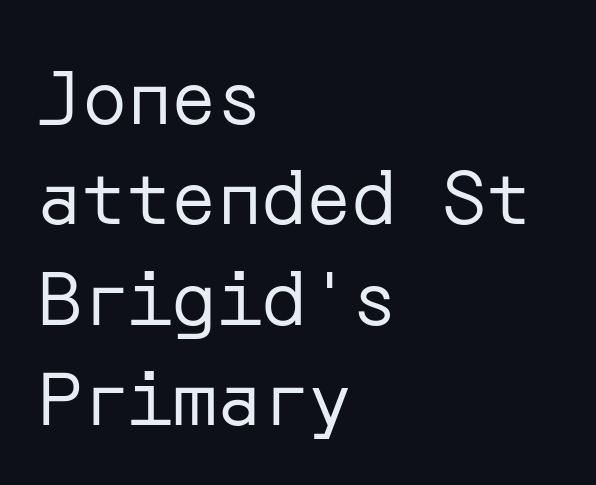
The image shows 75 px regular-weight sans-serif type, upright; set left-aligned, normal line spacing (1.34x), normal letter spacing, not underlined; low stroke contrast and a medium x-height.
